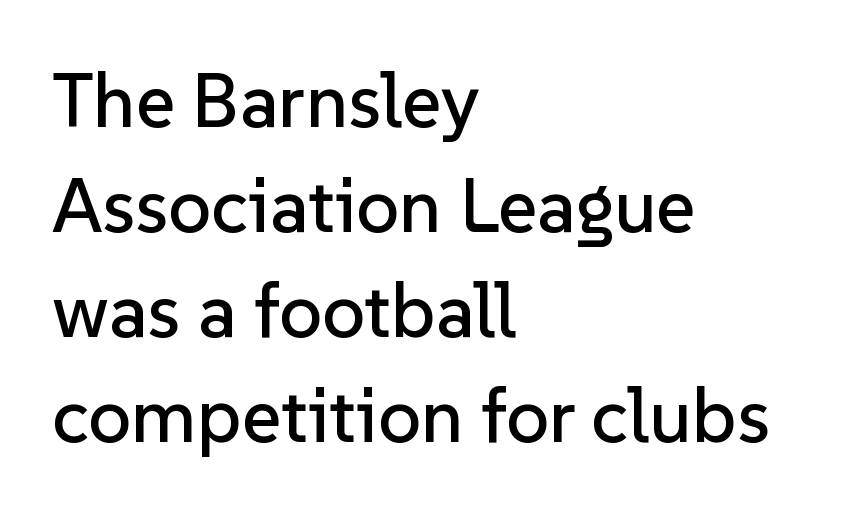
The image shows 76 px sans-serif type, upright; set left-aligned, normal line spacing (1.38x), normal letter spacing, not underlined; low stroke contrast and a medium x-height.
